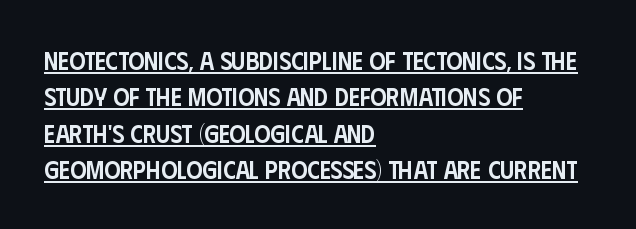
Every row of glyphs begins at an identical x-position on the left. A roman cut, with each character standing at attention. Stems and bowls a touch heavier than normal — semibold. Somebody hit Ctrl+U on this one — the words are underlined.
